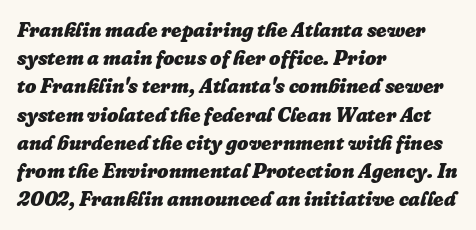
The image shows 20 px bold type, italic (leaning right); set left-aligned, normal line spacing (1.41x), normal letter spacing, not underlined.
